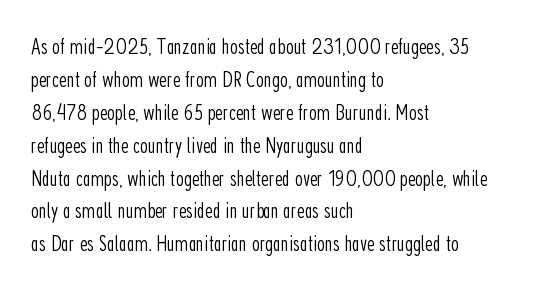
{"italic": "no", "bold": "no", "underline": "no", "align": "left", "line_spacing": "normal", "line_spacing_ratio": 1.43, "letter_spacing": "normal", "letter_spacing_em": 0.0, "glyph_px": 23}
